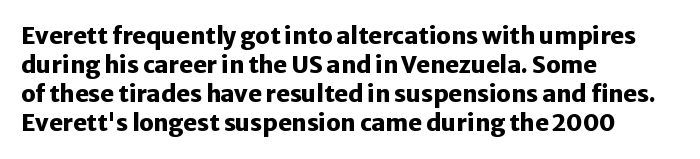
The typography opts for an upright posture over an oblique one. What weight is shown? A full bold with thick strokes. How would I describe the line gaps? Plain and ordinary. Each line starts at the same left margin while the right side varies.
